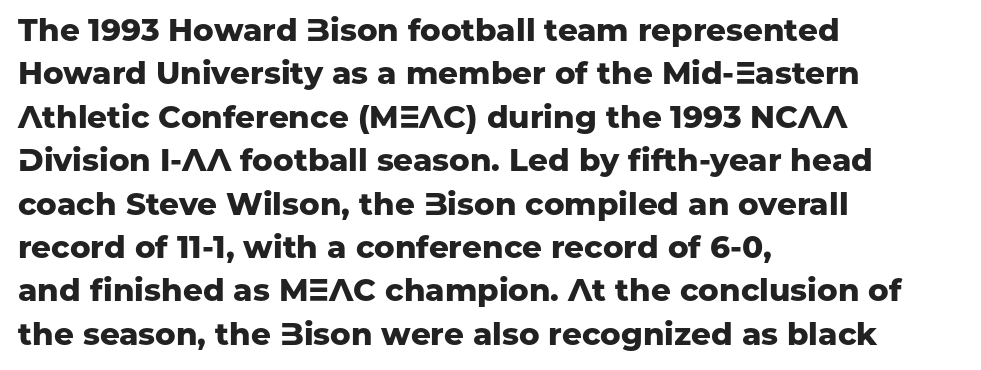
Q: Is the text bold? A: Yes.
Q: Is the text italic (slanted)? A: No, it is upright.
Q: Is the typeface a serif or a sans-serif typeface? A: Sans-serif.
Q: Is the text underlined? A: No.
Q: How is the paragraph aligned? A: Left-aligned.
Q: Is the spacing between letters normal or unusually wide? A: Normal.
Q: Is the spacing between lines tight, normal or loose? A: Normal.
Q: Width (condensed, normal, or wide)? A: Normal.
Q: Stroke contrast? A: Low.
Q: x-height? A: Medium.
Q: Monospaced? A: No.
